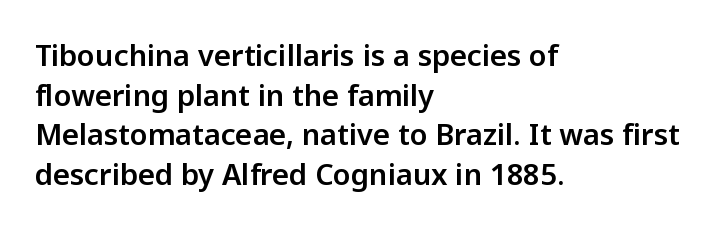
The image shows 29 px sans-serif type, upright; set left-aligned, normal line spacing (1.37x), normal letter spacing, not underlined; low stroke contrast and a medium x-height.
